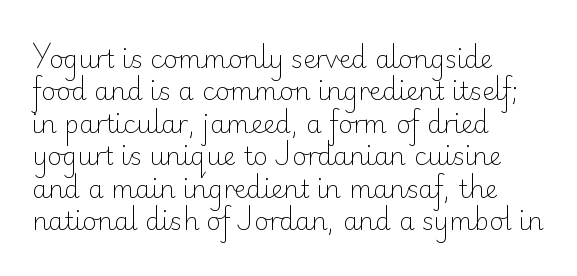
{"italic": "no", "bold": "no", "underline": "no", "align": "left", "line_spacing": "normal", "line_spacing_ratio": 1.3, "letter_spacing": "normal", "letter_spacing_em": 0.0, "glyph_px": 25}
